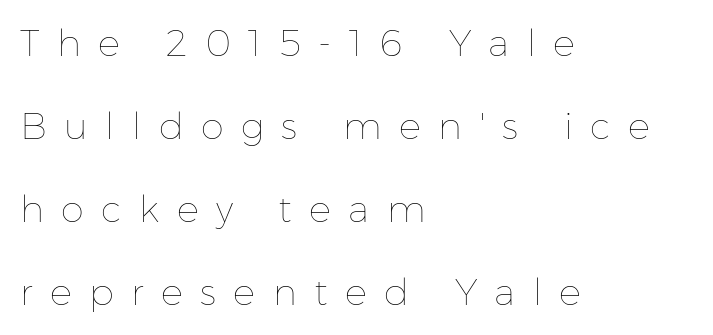
Q: Is the text bold? A: No.
Q: Is the text italic (slanted)? A: No, it is upright.
Q: Is the text underlined? A: No.
Q: How is the paragraph aligned? A: Left-aligned.
Q: Is the spacing between letters normal or unusually wide? A: Unusually wide.
Q: Is the spacing between lines tight, normal or loose? A: Loose.
Q: Width (condensed, normal, or wide)? A: Normal.
Q: Stroke contrast? A: Low.
Q: x-height? A: Medium.
Q: Monospaced? A: No.
